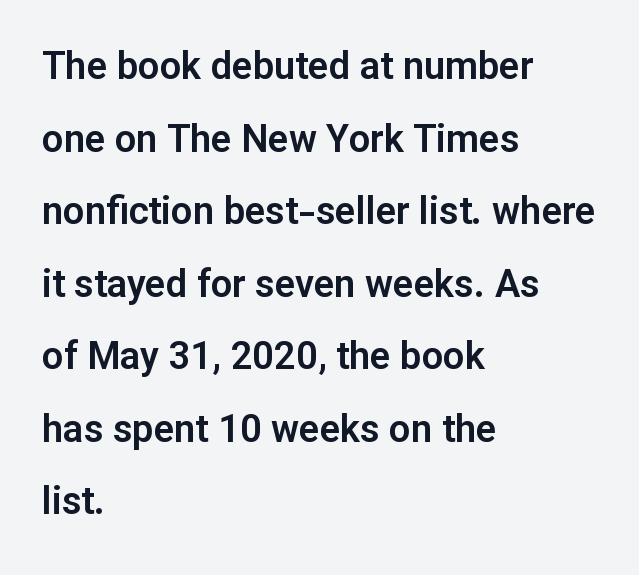
The image shows 38 px sans-serif type, upright; set left-aligned, loose line spacing (1.91x), normal letter spacing, not underlined; low stroke contrast and a medium x-height.
